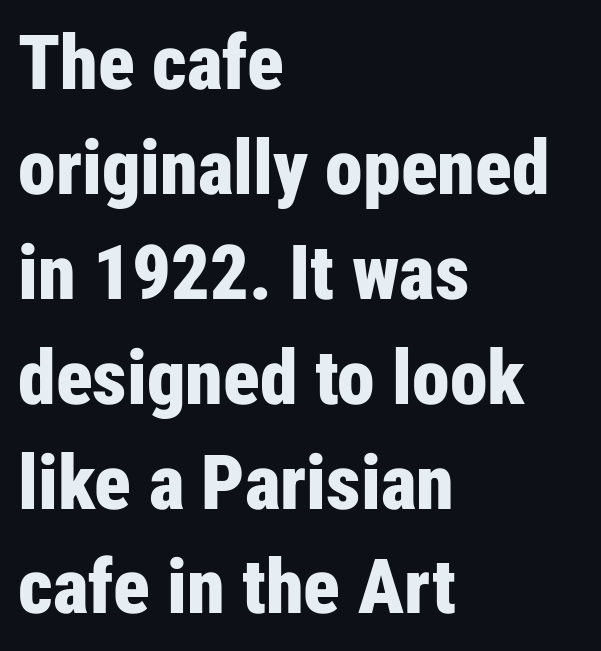
{"serif": "no", "italic": "no", "bold": "yes", "weight": "bold", "width": "condensed", "stroke_contrast": "low", "x_height": "medium", "monospaced": "no", "underline": "no", "align": "left", "line_spacing": "normal", "line_spacing_ratio": 1.38, "letter_spacing": "normal", "letter_spacing_em": 0.0, "glyph_px": 76}
